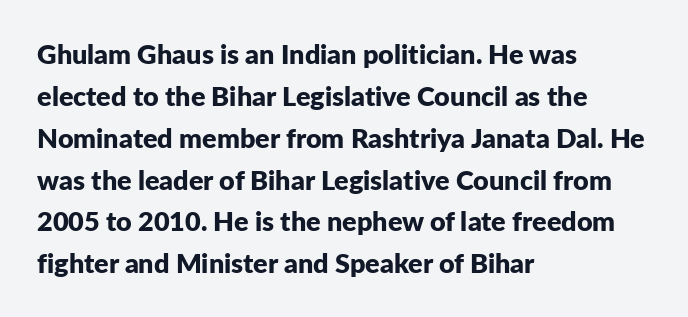
{"italic": "no", "bold": "yes", "underline": "no", "align": "left", "line_spacing": "normal", "line_spacing_ratio": 1.55, "letter_spacing": "normal", "letter_spacing_em": 0.0, "glyph_px": 27}
